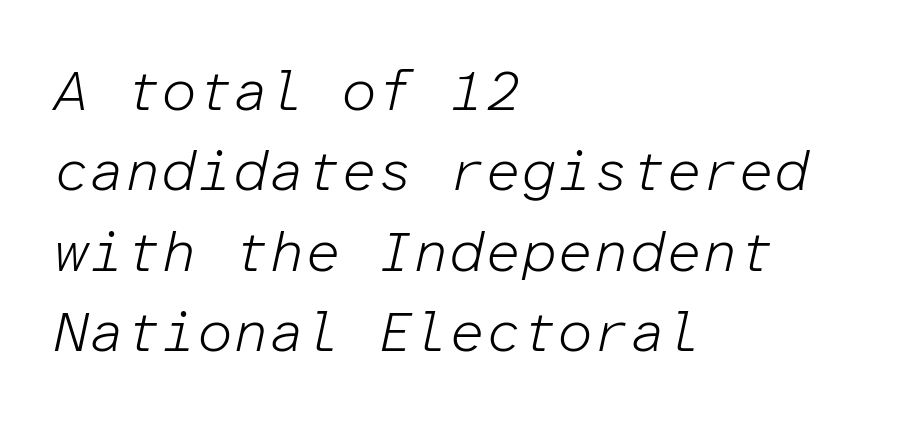
Think of a typewriter: that constant character pitch is what you see here. The zone under the glyphs is completely vacant. Italic? Definitely — the glyphs are oblique. This sample keeps an unexceptional amount of space between lines.
